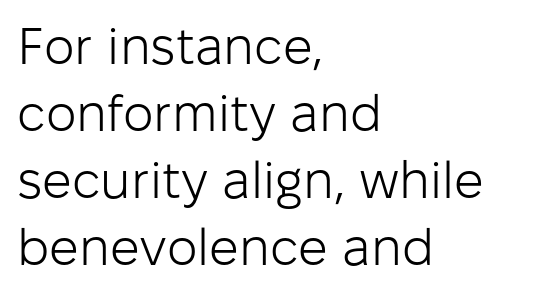
Serifs: no, the terminals of the letterforms are clean. This block has exactly the height ordinary leading produces. Ordinary non-slanted type is in use. Looks like regular typesetting: each glyph gets only the width it needs. No heavy texture on the line: the type isn't bold.
